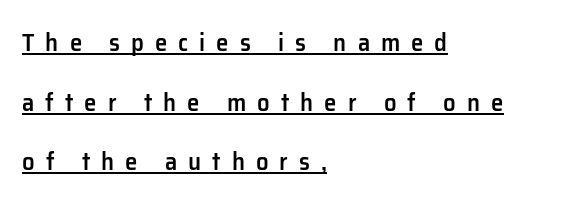
The image shows 25 px text type, upright; set left-aligned, loose line spacing (2.39x), unusually wide letter spacing (+0.44 em), underlined.
